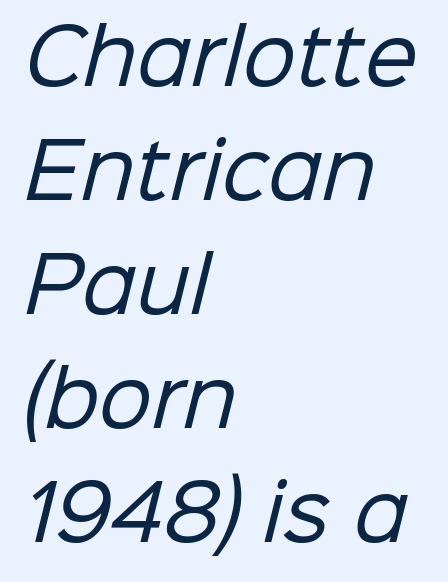
The image shows 75 px regular-weight sans-serif type; set left-aligned, normal line spacing (1.52x), normal letter spacing, not underlined; low stroke contrast and a medium x-height.
